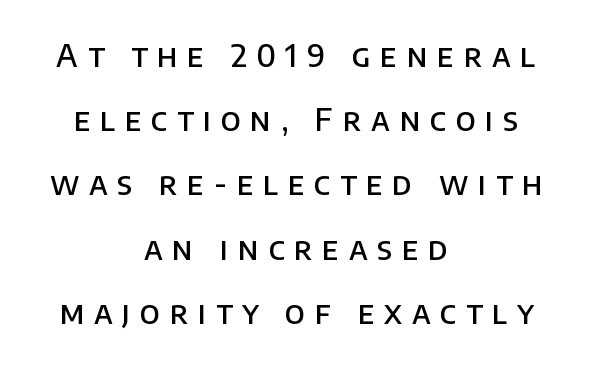
The image shows 31 px semibold sans-serif type, upright; set centered, loose line spacing (2.07x), unusually wide letter spacing (+0.31 em), not underlined; low stroke contrast and a large x-height.
